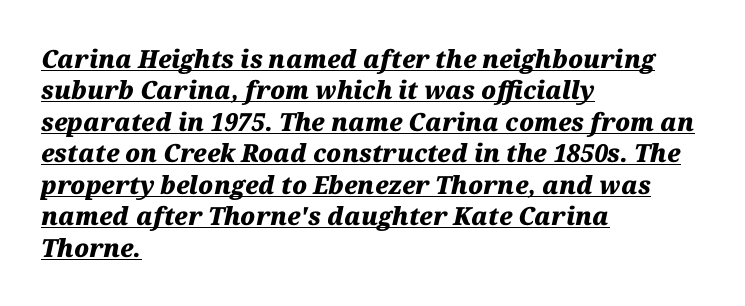
{"italic": "yes", "lean": "right", "slant_degrees": 12, "bold": "yes", "underline": "yes", "align": "left", "line_spacing": "normal", "line_spacing_ratio": 1.26, "letter_spacing": "normal", "letter_spacing_em": 0.0, "glyph_px": 25}
